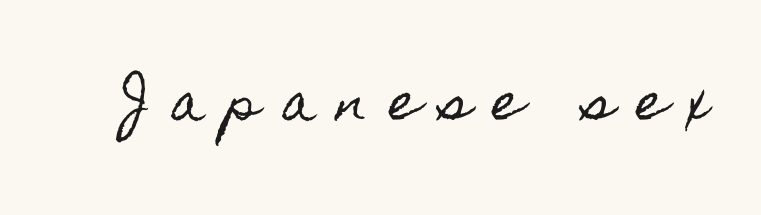
The image shows 51 px condensed type; set unusually wide letter spacing (+0.43 em), not underlined; a small x-height.
